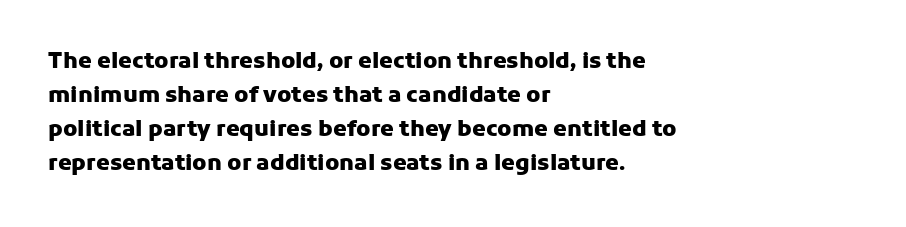
{"italic": "no", "bold": "yes", "underline": "no", "align": "left", "line_spacing": "normal", "line_spacing_ratio": 1.54, "letter_spacing": "normal", "letter_spacing_em": 0.0, "glyph_px": 22}
